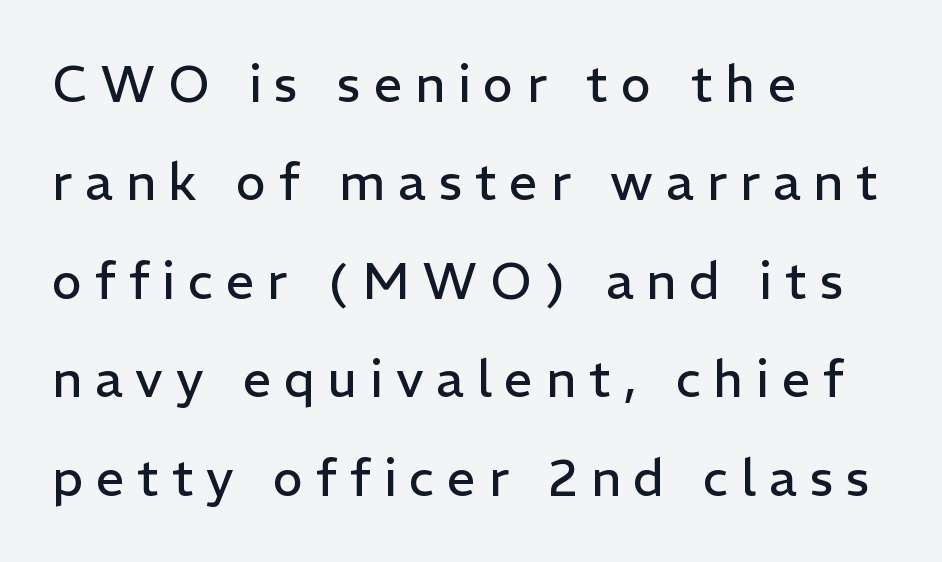
Q: Is the text bold? A: No.
Q: Is the text italic (slanted)? A: No, it is upright.
Q: Is the typeface a serif or a sans-serif typeface? A: Sans-serif.
Q: Is the text underlined? A: No.
Q: How is the paragraph aligned? A: Left-aligned.
Q: Is the spacing between letters normal or unusually wide? A: Unusually wide.
Q: Is the spacing between lines tight, normal or loose? A: Loose.
Q: Width (condensed, normal, or wide)? A: Normal.
Q: Stroke contrast? A: Low.
Q: x-height? A: Medium.
Q: Monospaced? A: No.
